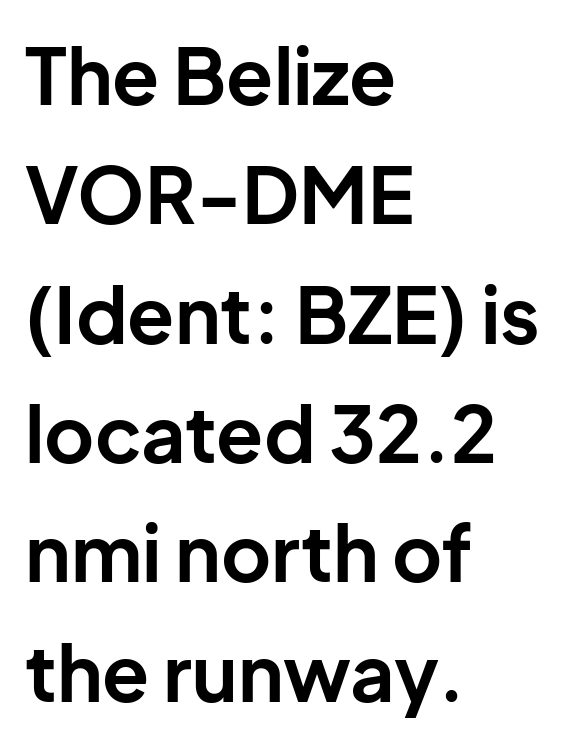
{"serif": "no", "italic": "no", "bold": "yes", "weight": "bold", "width": "normal", "stroke_contrast": "low", "x_height": "medium", "monospaced": "no", "underline": "no", "align": "left", "line_spacing": "normal", "line_spacing_ratio": 1.55, "letter_spacing": "normal", "letter_spacing_em": 0.0, "glyph_px": 77}
